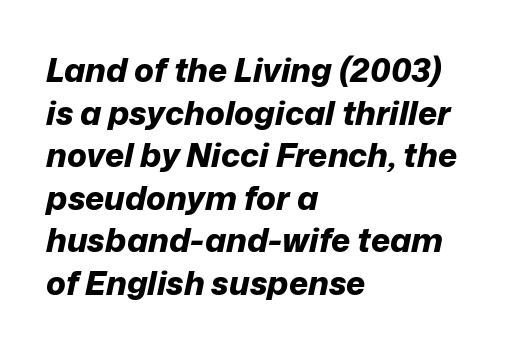
The image shows 33 px bold type, italic (leaning right); set left-aligned, normal line spacing (1.29x), normal letter spacing, not underlined; low stroke contrast and a medium x-height.
